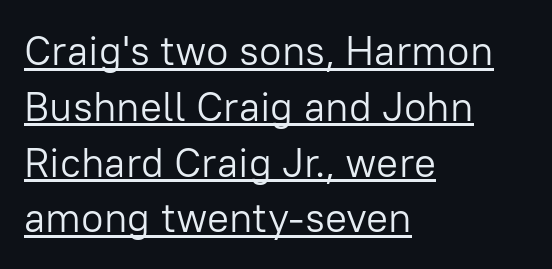
Leftover space on each line is placed entirely after the last word. This sample uses a sans-serif face. The strokes carry an ordinary text weight at most. Is this a fixed-width face? No — the glyphs have proportional, varying widths. Spacing between characters is what you'd get straight out of the box.
